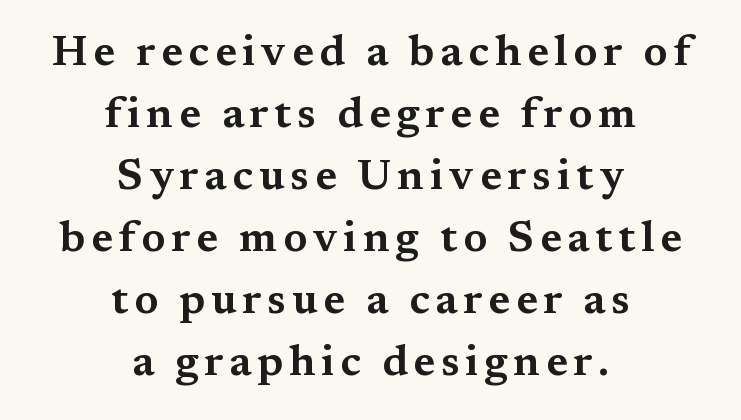
Q: Is the text italic (slanted)? A: No, it is upright.
Q: Is the typeface a serif or a sans-serif typeface? A: Serif.
Q: Is the text underlined? A: No.
Q: How is the paragraph aligned? A: Centered.
Q: Is the spacing between lines tight, normal or loose? A: Normal.
Q: Width (condensed, normal, or wide)? A: Wide.
Q: Stroke contrast? A: Medium.
Q: x-height? A: Medium.
Q: Monospaced? A: No.
